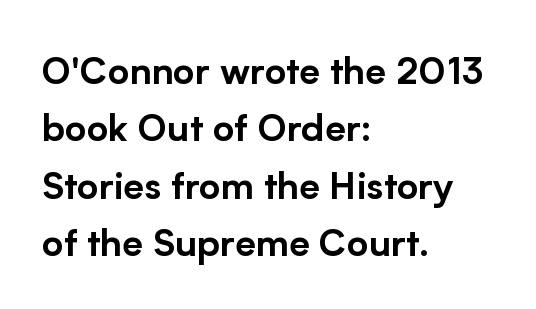
Check where the strokes stop: nothing finishes them off — pure sans. Whoever set this chose a conventional vertical rhythm. Ordinary non-slanted type is in use. Underlining? Definitely not there. Line starts are locked; line ends wander. These lines are rendered in a variable-pitch font.
